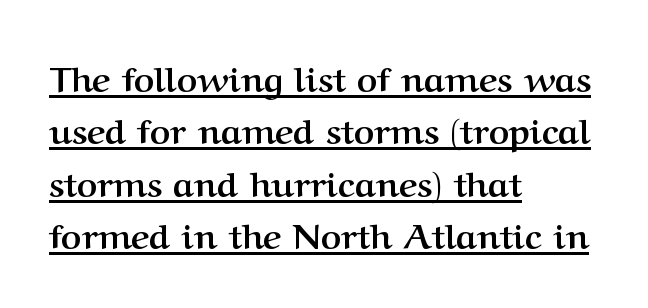
Q: Is the text bold? A: Yes.
Q: Is the text italic (slanted)? A: No, it is upright.
Q: Is the typeface a serif or a sans-serif typeface? A: Serif.
Q: Is the text underlined? A: Yes.
Q: How is the paragraph aligned? A: Left-aligned.
Q: Is the spacing between letters normal or unusually wide? A: Normal.
Q: Is the spacing between lines tight, normal or loose? A: Normal.
Q: Width (condensed, normal, or wide)? A: Normal.
Q: Stroke contrast? A: Medium.
Q: x-height? A: Medium.
Q: Monospaced? A: No.
